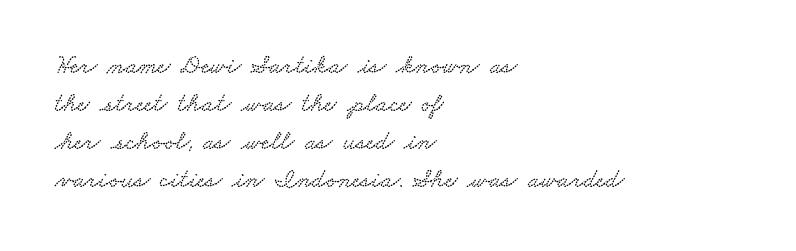
{"underline": "no", "align": "left", "line_spacing": "normal", "line_spacing_ratio": 1.46, "letter_spacing": "normal", "letter_spacing_em": 0.0, "glyph_px": 26}
